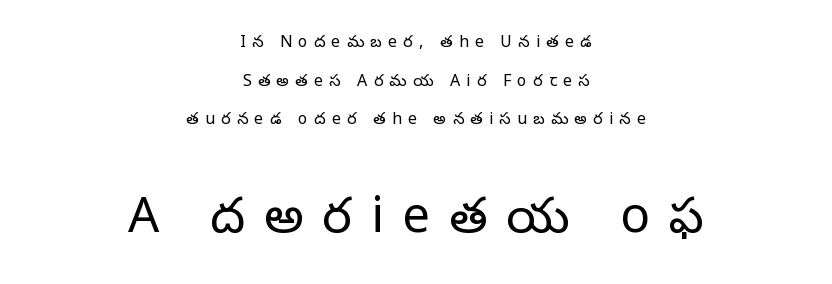
How are the letters spaced? Widely, with obvious added tracking. The strokes are not fattened; the text isn't bold. What kind of face is this? One with serifs. No italicization has been applied; the sample stays upright.
